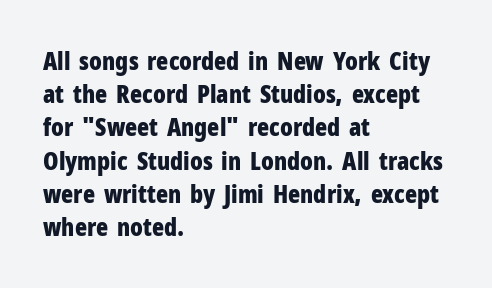
One-word summary of the alignment: left. Compared with an ordinary text face, these strokes are far heavier — a full bold. Interline gaps are of average width in this sample. Letter spacing: default. The baseline area is clear. The letters stand upright; this is a roman face.
